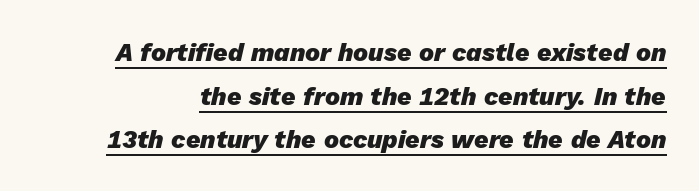
Q: Is the text bold? A: Yes.
Q: Is the text italic (slanted)? A: Yes, it leans right by about 13 degrees.
Q: Is the text underlined? A: Yes.
Q: Is the spacing between letters normal or unusually wide? A: Normal.
